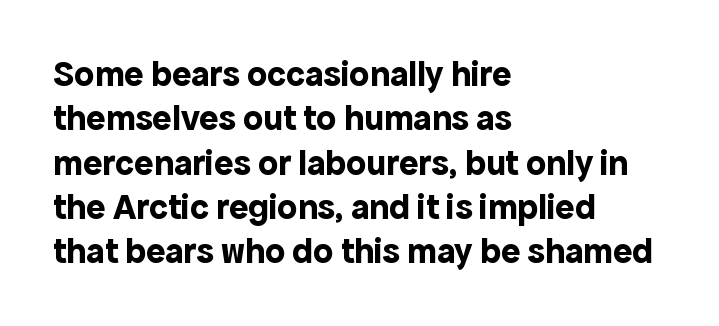
The image shows 36 px bold sans-serif type, upright; set left-aligned, line spacing 1.23x, normal letter spacing, not underlined; a medium x-height.
